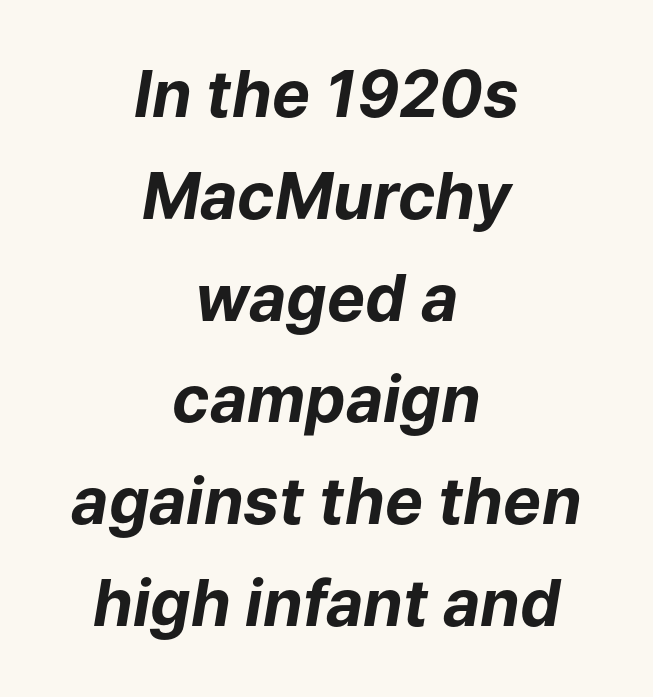
Q: Is the text bold? A: Yes.
Q: Is the text italic (slanted)? A: Yes, it leans right by about 9 degrees.
Q: Is the text underlined? A: No.
Q: How is the paragraph aligned? A: Centered.
Q: Is the spacing between letters normal or unusually wide? A: Normal.
Q: Is the spacing between lines tight, normal or loose? A: Normal.
Q: Width (condensed, normal, or wide)? A: Normal.
Q: Stroke contrast? A: Low.
Q: x-height? A: Medium.
Q: Monospaced? A: No.
